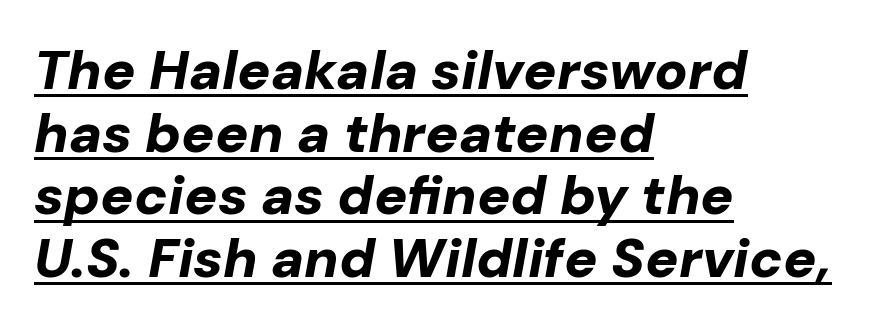
A full-strength bold gives these letters their thick strokes. Is there much room between lines? No — they nearly touch. The face used here is proportionally spaced, like ordinary book or web type. The face used here is rendered with its standard letterfit. The passage shown is underscored from start to finish.
